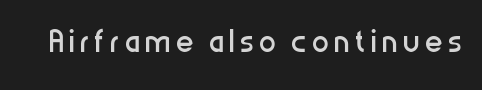
Honestly, there is no underline to notice here at all. Posture: upright roman. The typeface has the unassuming heft of standard copy or less. Font category for this specimen: sans-serif. Character widths vary here, with narrow letters taking less room than wide ones.
